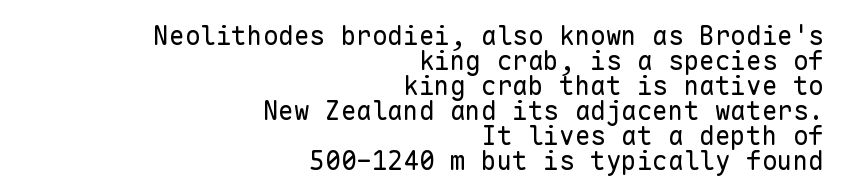
Q: Is the text bold? A: No.
Q: Is the text italic (slanted)? A: No, it is upright.
Q: Is the text underlined? A: No.
Q: How is the paragraph aligned? A: Right-aligned.
Q: Is the spacing between letters normal or unusually wide? A: Normal.
Q: Is the spacing between lines tight, normal or loose? A: Tight.
